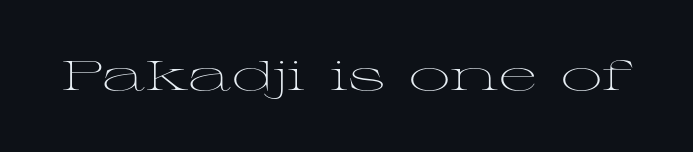
The image shows 41 px light, wide serif type, upright; set normal letter spacing, not underlined; medium stroke contrast and a medium x-height.
